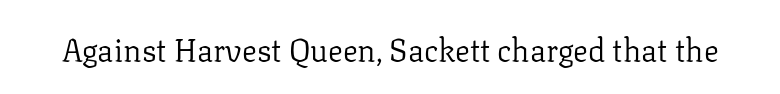
{"serif": "yes", "italic": "no", "bold": "no", "weight": "regular", "width": "normal", "stroke_contrast": "low", "x_height": "medium", "monospaced": "no", "underline": "no", "letter_spacing": "normal", "letter_spacing_em": 0.0, "glyph_px": 31}
